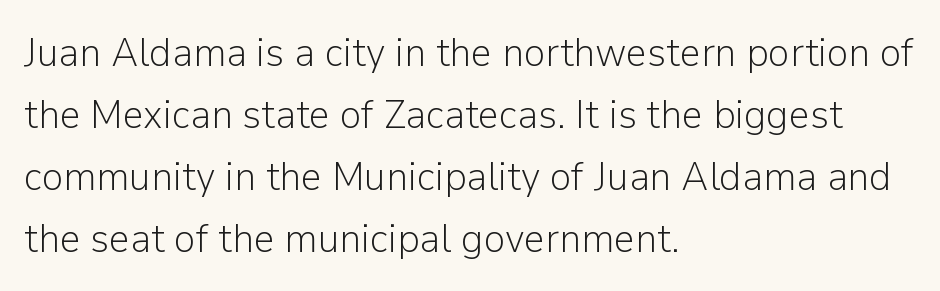
Q: Is the text bold? A: No.
Q: Is the text italic (slanted)? A: No, it is upright.
Q: Is the typeface a serif or a sans-serif typeface? A: Sans-serif.
Q: Is the text underlined? A: No.
Q: How is the paragraph aligned? A: Left-aligned.
Q: Is the spacing between letters normal or unusually wide? A: Normal.
Q: Is the spacing between lines tight, normal or loose? A: Normal.
Q: Width (condensed, normal, or wide)? A: Normal.
Q: Stroke contrast? A: Low.
Q: x-height? A: Medium.
Q: Monospaced? A: No.
